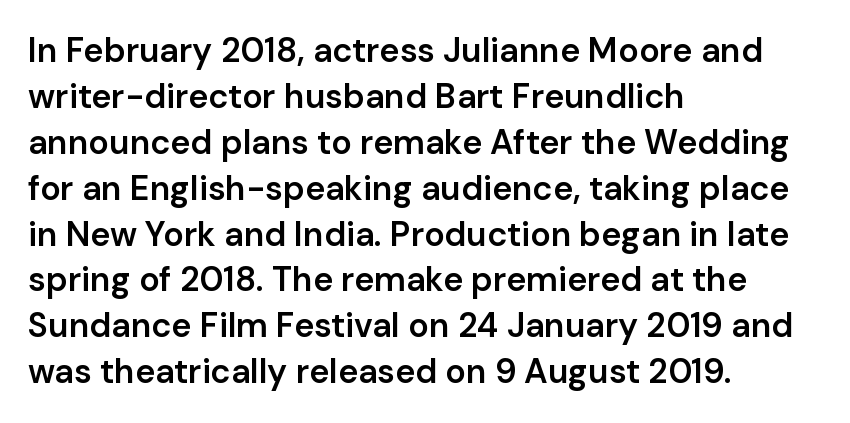
The image shows 34 px semibold sans-serif type, upright; set left-aligned, normal line spacing (1.35x), normal letter spacing, not underlined; low stroke contrast and a medium x-height.
